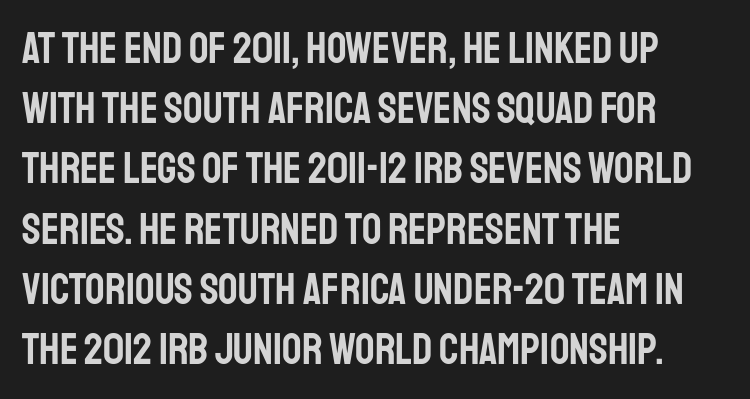
{"serif": "no", "italic": "no", "width": "condensed", "stroke_contrast": "low", "x_height": "large", "monospaced": "no", "underline": "no", "align": "left", "line_spacing": "normal", "line_spacing_ratio": 1.4, "letter_spacing": "normal", "letter_spacing_em": 0.0, "glyph_px": 43}
